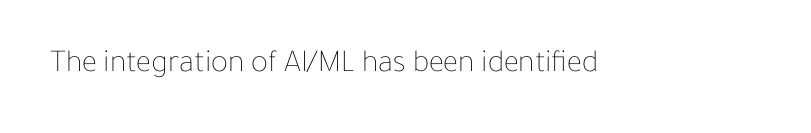
Q: Is the text bold? A: No.
Q: Is the text italic (slanted)? A: No, it is upright.
Q: Is the text underlined? A: No.
Q: Is the spacing between letters normal or unusually wide? A: Normal.
Q: Width (condensed, normal, or wide)? A: Normal.
Q: Stroke contrast? A: Low.
Q: x-height? A: Medium.
Q: Monospaced? A: No.
